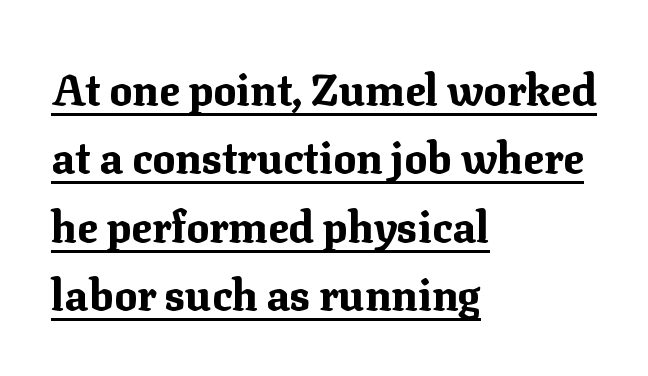
Q: Is the text bold? A: Yes.
Q: Is the text italic (slanted)? A: No, it is upright.
Q: Is the typeface a serif or a sans-serif typeface? A: Serif.
Q: Is the text underlined? A: Yes.
Q: How is the paragraph aligned? A: Left-aligned.
Q: Is the spacing between letters normal or unusually wide? A: Normal.
Q: Is the spacing between lines tight, normal or loose? A: Normal.
Q: Width (condensed, normal, or wide)? A: Normal.
Q: Stroke contrast? A: Medium.
Q: x-height? A: Medium.
Q: Monospaced? A: No.
